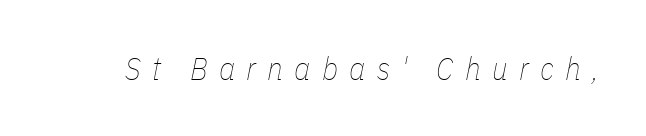
The image shows 32 px thin, condensed type, italic (leaning right); set unusually wide letter spacing (+0.35 em), not underlined; low stroke contrast and a medium x-height.
